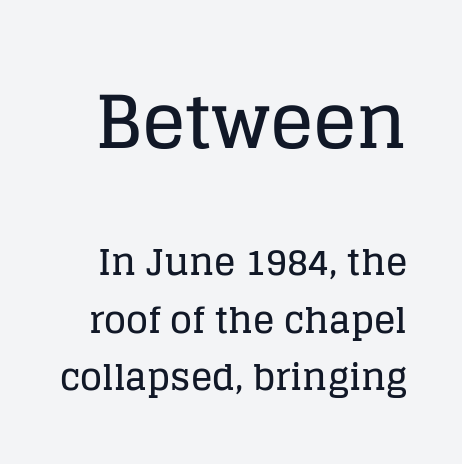
Q: Is the text italic (slanted)? A: No, it is upright.
Q: Is the typeface a serif or a sans-serif typeface? A: Serif.
Q: Is the text underlined? A: No.
Q: Is the spacing between letters normal or unusually wide? A: Normal.
Q: Is the spacing between lines tight, normal or loose? A: Normal.
Q: Which block of text is set in a larger size, the first (top) or the second (bottom)? A: The first (top) one.
Q: Width (condensed, normal, or wide)? A: Normal.
Q: Stroke contrast? A: Low.
Q: x-height? A: Large.
Q: Monospaced? A: No.
